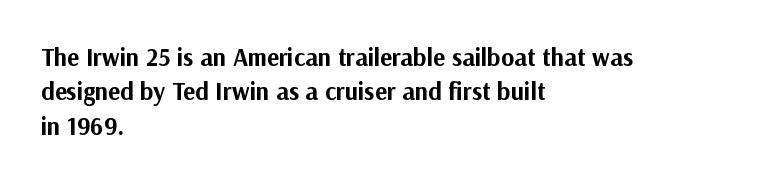
{"italic": "no", "bold": "yes", "underline": "no", "align": "left", "line_spacing": "normal", "line_spacing_ratio": 1.38, "letter_spacing": "normal", "letter_spacing_em": 0.0, "glyph_px": 25}
